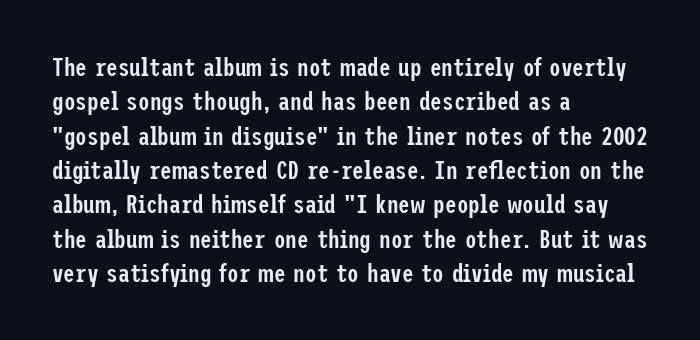
The image shows 26 px text type, upright; set left-aligned, normal line spacing (1.32x), normal letter spacing, not underlined.
